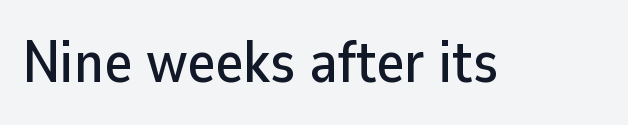
{"serif": "no", "italic": "no", "width": "normal", "stroke_contrast": "low", "x_height": "medium", "monospaced": "no", "underline": "no", "letter_spacing": "normal", "letter_spacing_em": 0.0, "glyph_px": 59}
